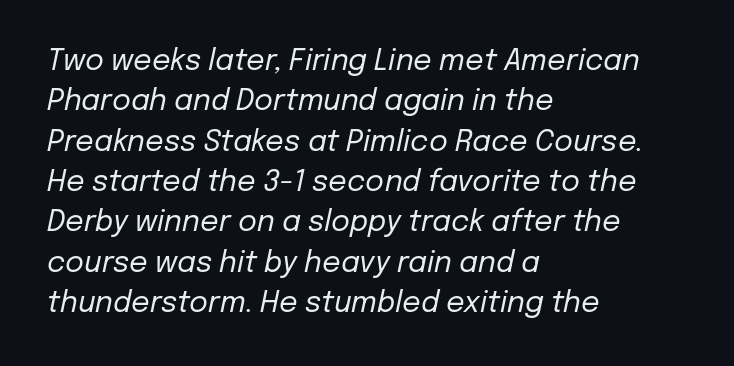
The image shows 29 px regular-weight type, italic (leaning right); set left-aligned, normal line spacing (1.39x), normal letter spacing, not underlined; low stroke contrast and a medium x-height.
